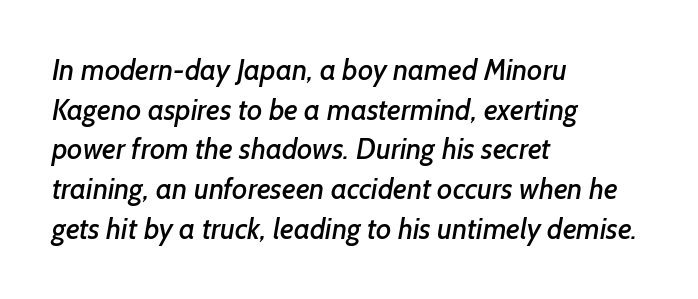
The image shows 29 px sans-serif type; set left-aligned, normal line spacing (1.37x), normal letter spacing, not underlined; low stroke contrast and a medium x-height.
